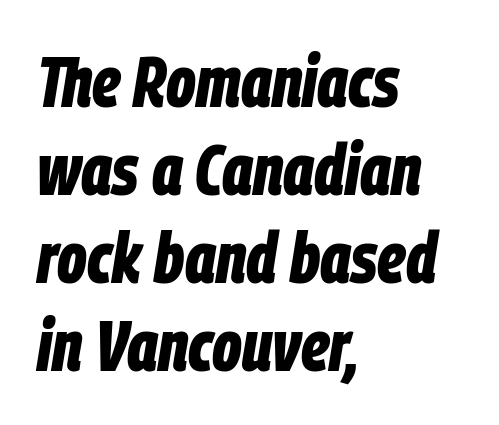
Q: Is the text bold? A: Yes.
Q: Is the text italic (slanted)? A: Yes, it leans right by about 9 degrees.
Q: Is the text underlined? A: No.
Q: How is the paragraph aligned? A: Left-aligned.
Q: Is the spacing between letters normal or unusually wide? A: Normal.
Q: Width (condensed, normal, or wide)? A: Condensed.
Q: Stroke contrast? A: Low.
Q: x-height? A: Large.
Q: Monospaced? A: No.
